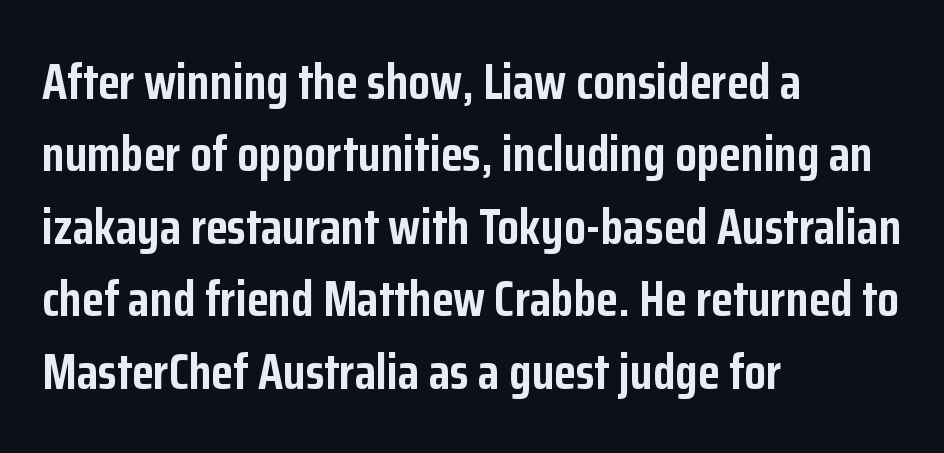
Q: Is the text bold? A: Yes.
Q: Is the text italic (slanted)? A: No, it is upright.
Q: Is the typeface a serif or a sans-serif typeface? A: Sans-serif.
Q: Is the text underlined? A: No.
Q: How is the paragraph aligned? A: Left-aligned.
Q: Is the spacing between letters normal or unusually wide? A: Normal.
Q: Is the spacing between lines tight, normal or loose? A: Normal.
Q: Width (condensed, normal, or wide)? A: Condensed.
Q: Stroke contrast? A: Low.
Q: x-height? A: Medium.
Q: Monospaced? A: No.
